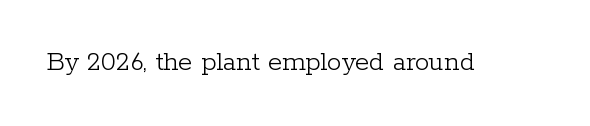
{"serif": "yes", "italic": "no", "bold": "no", "weight": "light", "width": "normal", "stroke_contrast": "low", "x_height": "medium", "monospaced": "no", "underline": "no", "letter_spacing": "normal", "letter_spacing_em": 0.0, "glyph_px": 29}
